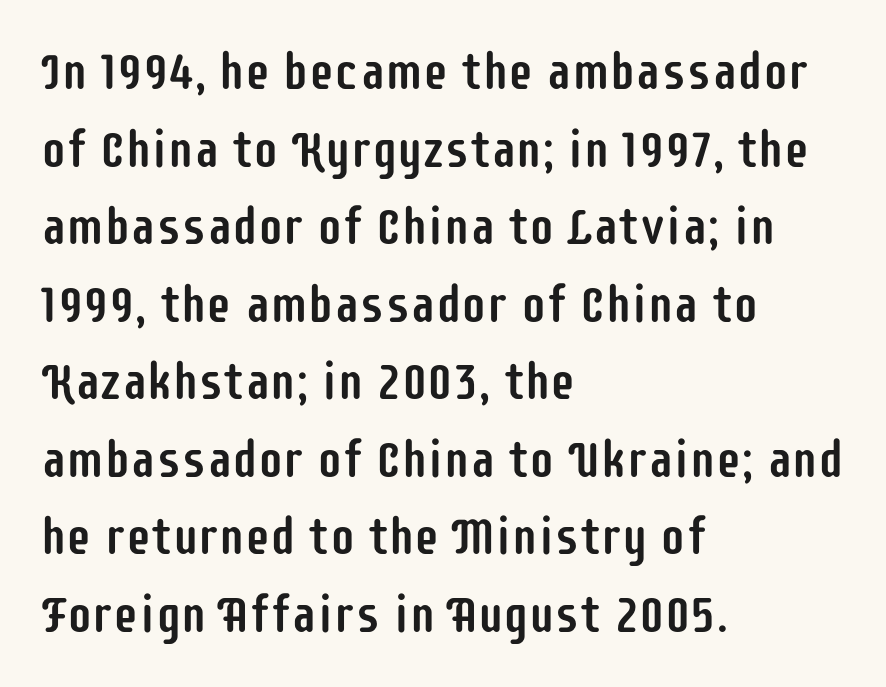
Q: Is the text italic (slanted)? A: No, it is upright.
Q: Is the typeface a serif or a sans-serif typeface? A: Sans-serif.
Q: Is the text underlined? A: No.
Q: How is the paragraph aligned? A: Left-aligned.
Q: Is the spacing between letters normal or unusually wide? A: Normal.
Q: Is the spacing between lines tight, normal or loose? A: Normal.
Q: Width (condensed, normal, or wide)? A: Condensed.
Q: Stroke contrast? A: Low.
Q: x-height? A: Large.
Q: Monospaced? A: No.
